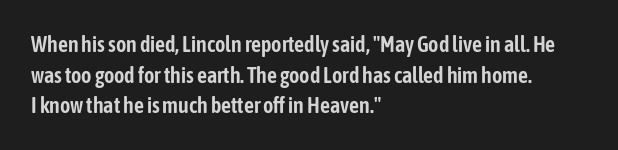
If you drew a line through each stem, it would be perfectly vertical. Honestly, the letter spacing is just normal — you wouldn't notice it. The words here are not underlined. Notice how the passage keeps a crisp vertical edge on the left only. Interline gaps are of average width in this sample.
